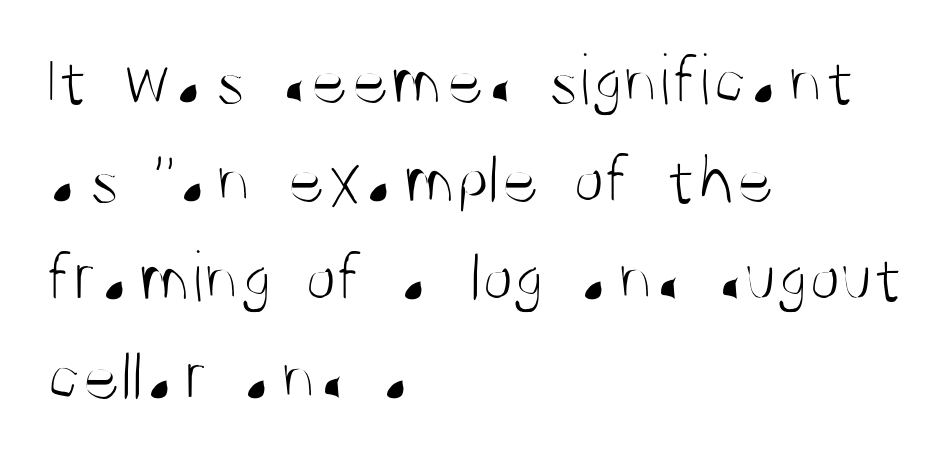
{"serif": "no", "italic": "no", "bold": "no", "weight": "light", "width": "condensed", "stroke_contrast": "medium", "x_height": "large", "monospaced": "no", "underline": "no", "align": "left", "line_spacing": "normal", "line_spacing_ratio": 1.35, "letter_spacing": "normal", "letter_spacing_em": 0.0, "glyph_px": 73}
